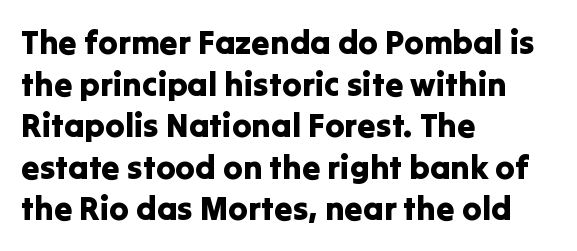
Q: Is the text italic (slanted)? A: No, it is upright.
Q: Is the typeface a serif or a sans-serif typeface? A: Sans-serif.
Q: Is the text underlined? A: No.
Q: How is the paragraph aligned? A: Left-aligned.
Q: Is the spacing between letters normal or unusually wide? A: Normal.
Q: Is the spacing between lines tight, normal or loose? A: Normal.
Q: Width (condensed, normal, or wide)? A: Normal.
Q: Stroke contrast? A: Low.
Q: x-height? A: Medium.
Q: Monospaced? A: No.
